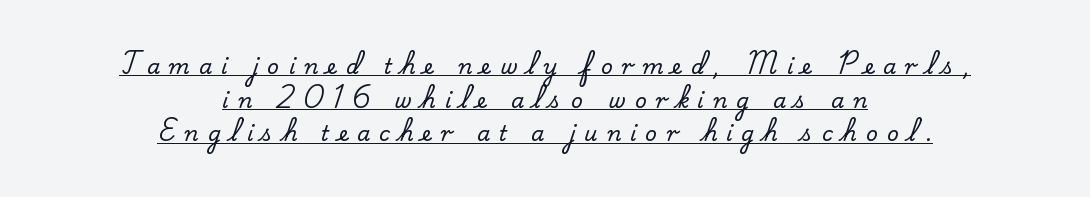
{"underline": "yes", "align": "center", "line_spacing": "normal", "line_spacing_ratio": 1.6, "letter_spacing": "wide", "letter_spacing_em": 0.43, "glyph_px": 21}
